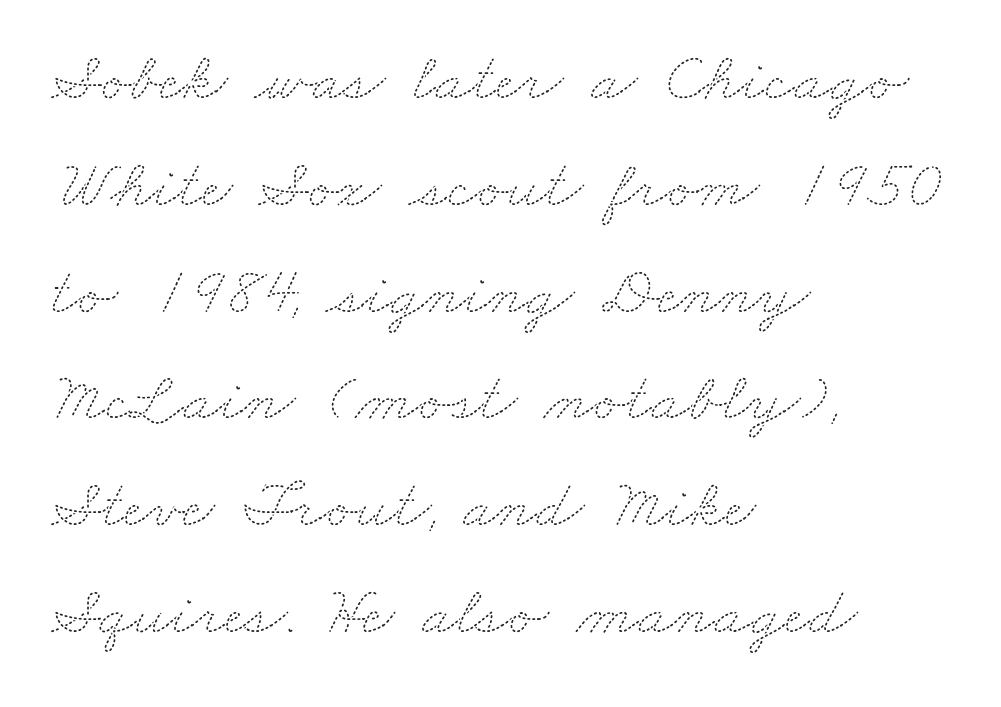
Heft: none added — not bold. Spacing verdict: proportional, widths tailored to each character. Type without underlining. Words appear dense and cohesive because spacing is normal. Notice how the passage keeps a crisp vertical edge on the left only.
